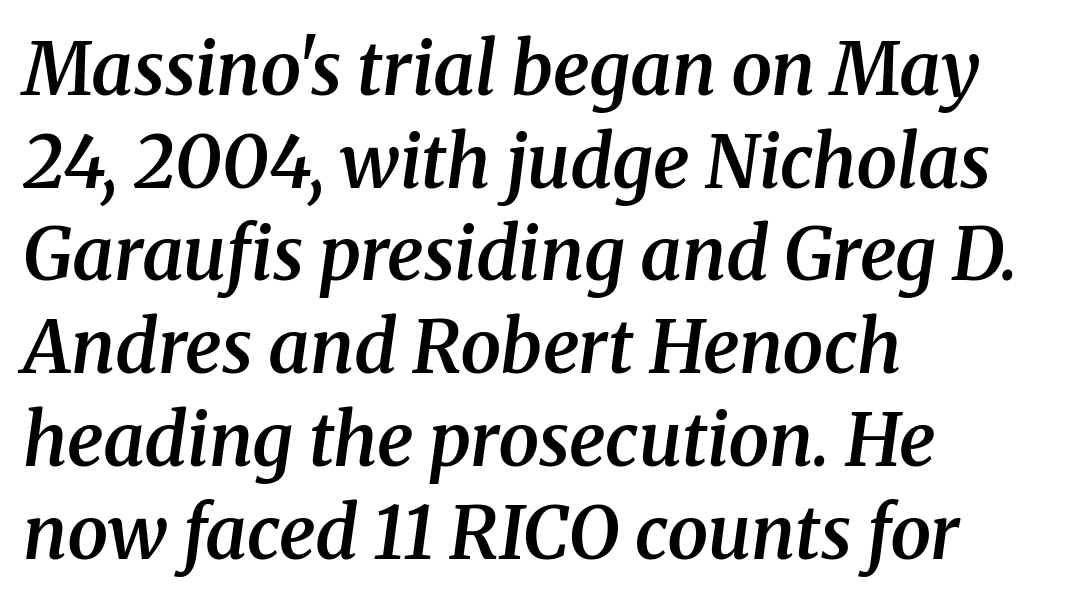
Firm but not heavy-handed strokes: this text is semibold. Does the copy run flush right? No — it runs flush left. Yep, those are serifs on the letters. The letters sit at their default tracking, neither squeezed nor spread. The passage shown is typed in a proportional face where columns would drift.
